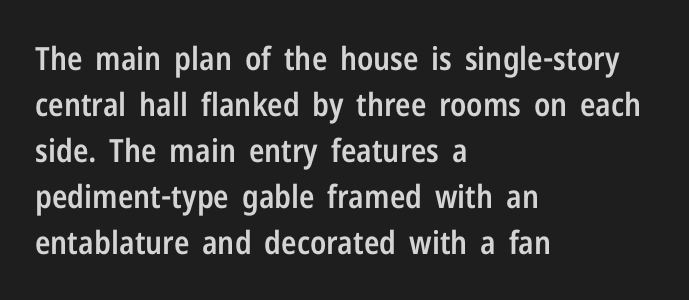
The image shows 32 px semibold, condensed sans-serif type, upright; set left-aligned, normal line spacing (1.44x), normal letter spacing, not underlined; low stroke contrast and a medium x-height.
